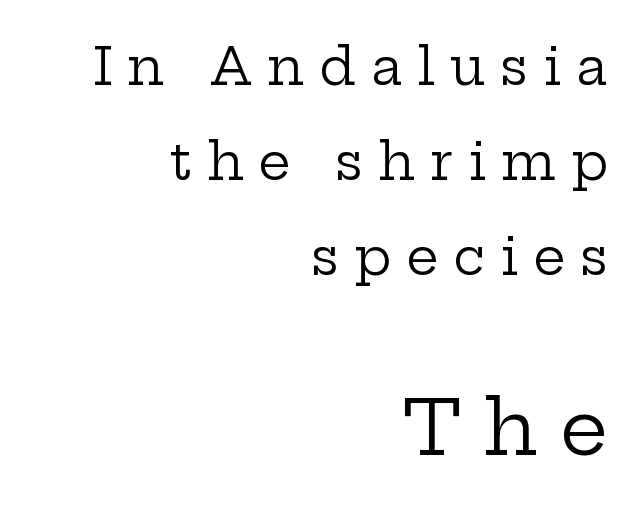
The image shows 76 px regular-weight, wide serif type, upright; set right-aligned, line spacing 1.86x, unusually wide letter spacing (+0.29 em), not underlined; the second (bottom) block is 1.49x larger; low stroke contrast and a medium x-height.
